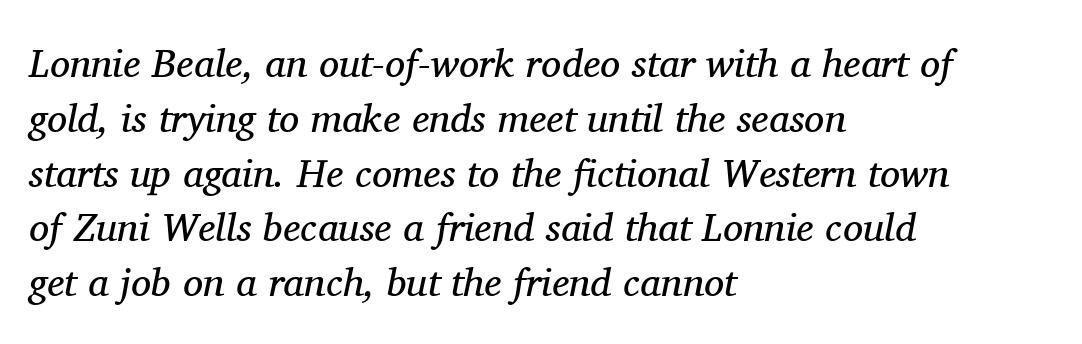
Q: Is the text bold? A: No.
Q: Is the text italic (slanted)? A: Yes, it leans right by about 11 degrees.
Q: Is the typeface a serif or a sans-serif typeface? A: Serif.
Q: Is the text underlined? A: No.
Q: How is the paragraph aligned? A: Left-aligned.
Q: Is the spacing between letters normal or unusually wide? A: Normal.
Q: Is the spacing between lines tight, normal or loose? A: Normal.
Q: Width (condensed, normal, or wide)? A: Normal.
Q: Stroke contrast? A: Medium.
Q: x-height? A: Medium.
Q: Monospaced? A: No.
